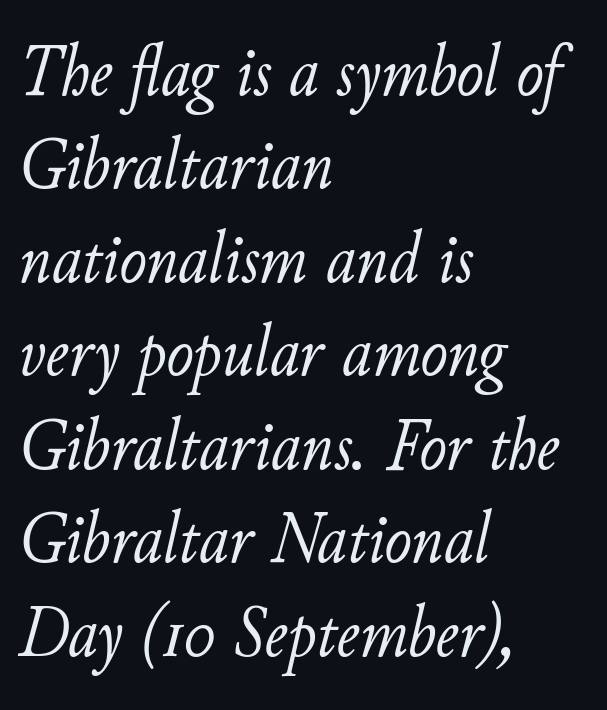
The image shows 73 px light type, italic (leaning right); set left-aligned, normal line spacing (1.28x), normal letter spacing, not underlined; low stroke contrast and a small x-height.
